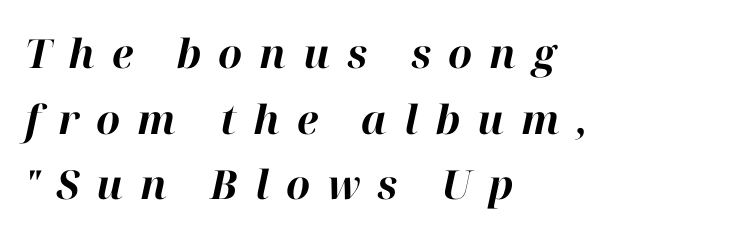
The image shows 40 px bold type, italic (leaning right); set left-aligned, normal line spacing (1.64x), unusually wide letter spacing (+0.42 em), not underlined; high stroke contrast and a medium x-height.
